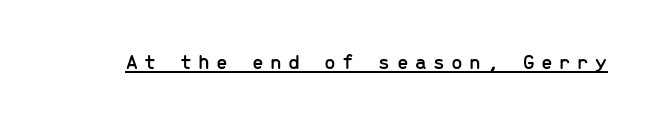
{"italic": "no", "underline": "yes", "letter_spacing": "wide", "letter_spacing_em": 0.3, "glyph_px": 21}
